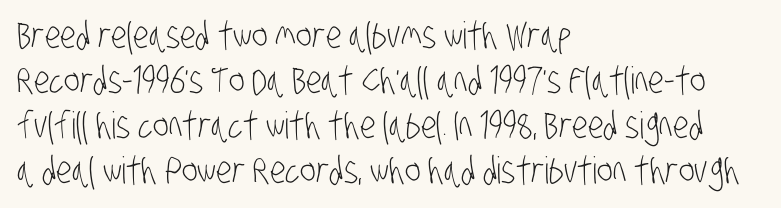
The image shows 37 px light, condensed sans-serif type; set left-aligned, line spacing 1.22x, normal letter spacing, not underlined; low stroke contrast and a large x-height.
